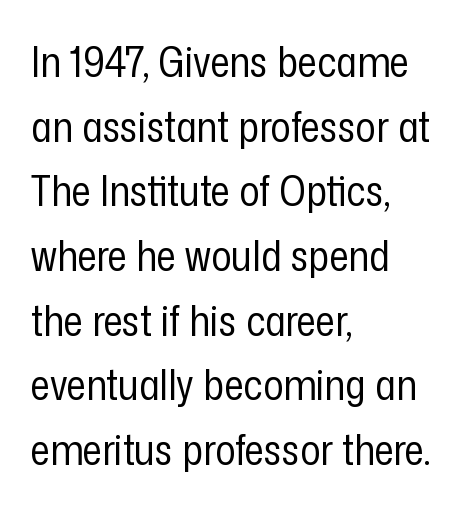
{"serif": "no", "italic": "no", "bold": "no", "weight": "regular", "width": "condensed", "stroke_contrast": "low", "x_height": "medium", "monospaced": "no", "underline": "no", "align": "left", "line_spacing": "normal", "line_spacing_ratio": 1.54, "letter_spacing": "normal", "letter_spacing_em": 0.0, "glyph_px": 42}
